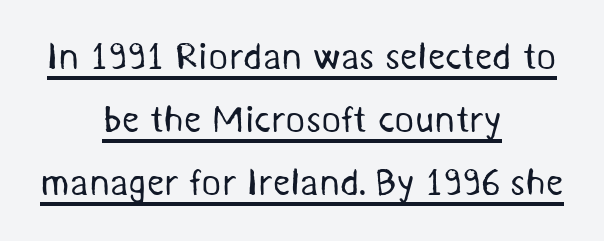
Q: Is the text bold? A: No.
Q: Is the typeface a serif or a sans-serif typeface? A: Sans-serif.
Q: Is the text underlined? A: Yes.
Q: How is the paragraph aligned? A: Centered.
Q: Is the spacing between letters normal or unusually wide? A: Normal.
Q: Is the spacing between lines tight, normal or loose? A: Normal.
Q: Width (condensed, normal, or wide)? A: Normal.
Q: Stroke contrast? A: Medium.
Q: x-height? A: Medium.
Q: Monospaced? A: No.
